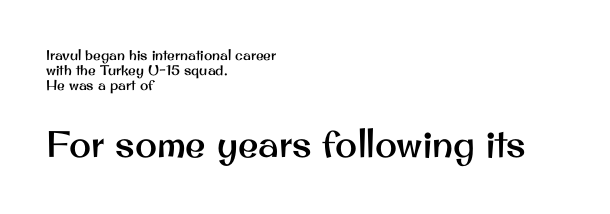
Q: Is the text italic (slanted)? A: No, it is upright.
Q: Is the typeface a serif or a sans-serif typeface? A: Sans-serif.
Q: Is the text underlined? A: No.
Q: How is the paragraph aligned? A: Left-aligned.
Q: Is the spacing between letters normal or unusually wide? A: Normal.
Q: Is the spacing between lines tight, normal or loose? A: Tight.
Q: Which block of text is set in a larger size, the first (top) or the second (bottom)? A: The second (bottom) one.
Q: Width (condensed, normal, or wide)? A: Normal.
Q: Stroke contrast? A: Medium.
Q: x-height? A: Small.
Q: Monospaced? A: No.
